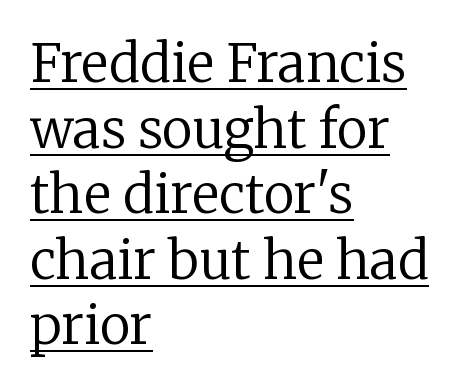
The image shows 52 px regular-weight serif type, upright; set left-aligned, normal line spacing (1.26x), normal letter spacing, underlined; low stroke contrast and a medium x-height.
